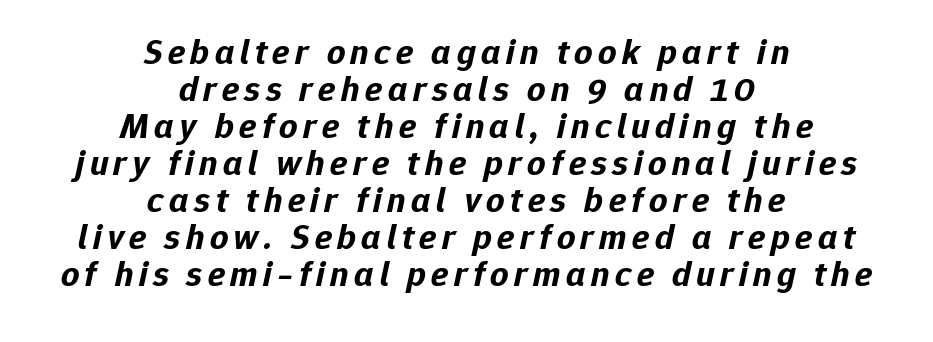
This sample trades vertical openness for compactness between lines. These lines carry a lot of weight — the face is fully bold. Lines of text with bare space underneath. You can tell it's italic because the verticals aren't actually vertical. Teacher's note: observe the equal gaps on both sides — that is centered alignment.
